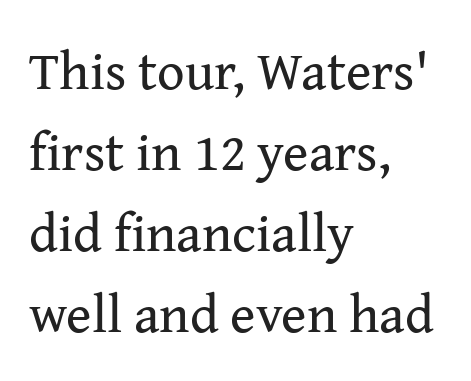
{"serif": "yes", "italic": "no", "bold": "no", "weight": "regular", "width": "normal", "stroke_contrast": "medium", "x_height": "medium", "monospaced": "no", "underline": "no", "align": "left", "line_spacing": "normal", "line_spacing_ratio": 1.5, "letter_spacing": "normal", "letter_spacing_em": 0.0, "glyph_px": 54}
